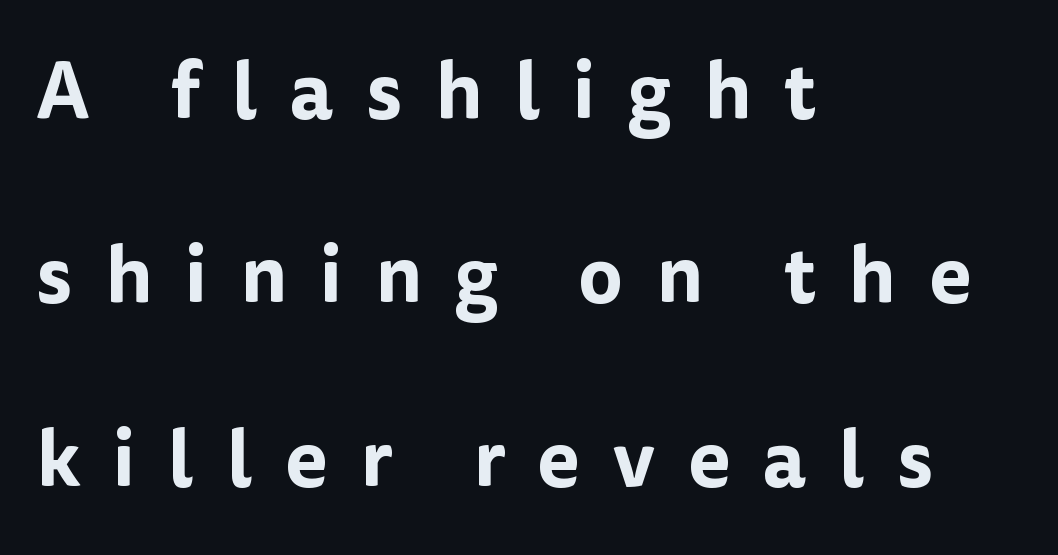
{"serif": "no", "italic": "no", "width": "normal", "stroke_contrast": "low", "x_height": "medium", "monospaced": "no", "underline": "no", "align": "left", "line_spacing": "loose", "line_spacing_ratio": 2.36, "letter_spacing": "wide", "letter_spacing_em": 0.42, "glyph_px": 78}
